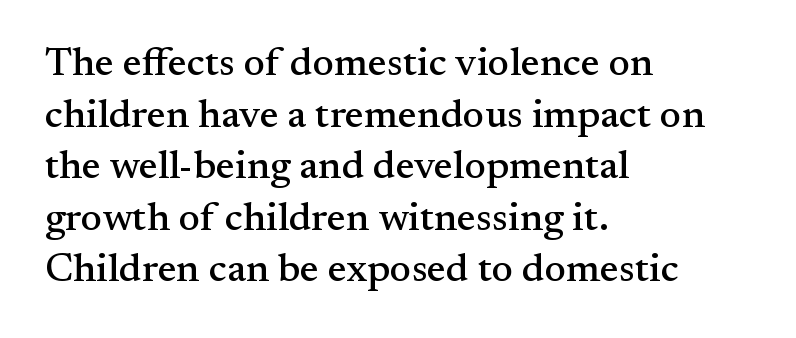
Q: Is the text italic (slanted)? A: No, it is upright.
Q: Is the typeface a serif or a sans-serif typeface? A: Serif.
Q: Is the text underlined? A: No.
Q: How is the paragraph aligned? A: Left-aligned.
Q: Is the spacing between letters normal or unusually wide? A: Normal.
Q: Is the spacing between lines tight, normal or loose? A: Normal.
Q: Width (condensed, normal, or wide)? A: Normal.
Q: Stroke contrast? A: Medium.
Q: x-height? A: Small.
Q: Monospaced? A: No.
